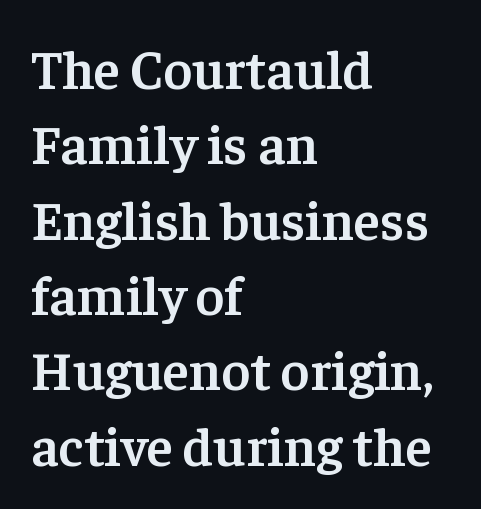
The image shows 55 px semibold serif type, upright; set left-aligned, normal line spacing (1.37x), normal letter spacing, not underlined; low stroke contrast and a medium x-height.
